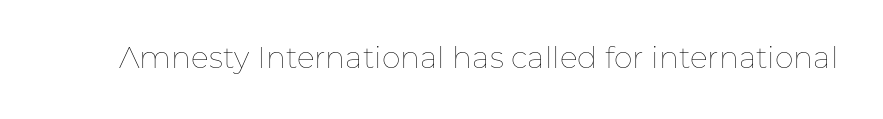
{"italic": "no", "bold": "no", "weight": "thin", "width": "normal", "stroke_contrast": "low", "x_height": "medium", "monospaced": "no", "underline": "no", "letter_spacing": "normal", "letter_spacing_em": 0.0, "glyph_px": 30}
